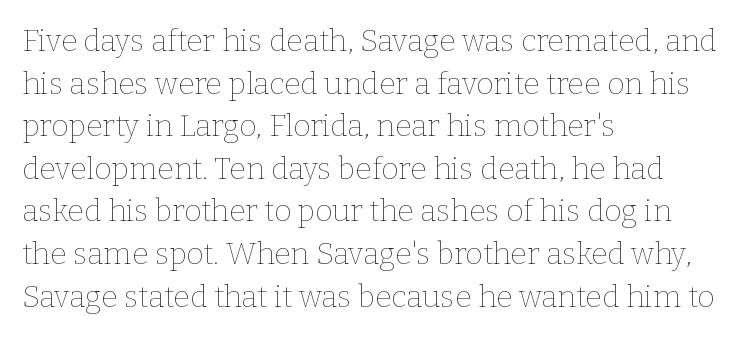
Q: Is the text bold? A: No.
Q: Is the text italic (slanted)? A: No, it is upright.
Q: Is the text underlined? A: No.
Q: How is the paragraph aligned? A: Left-aligned.
Q: Is the spacing between letters normal or unusually wide? A: Normal.
Q: Is the spacing between lines tight, normal or loose? A: Normal.
Q: Width (condensed, normal, or wide)? A: Normal.
Q: Stroke contrast? A: Low.
Q: x-height? A: Medium.
Q: Monospaced? A: No.
